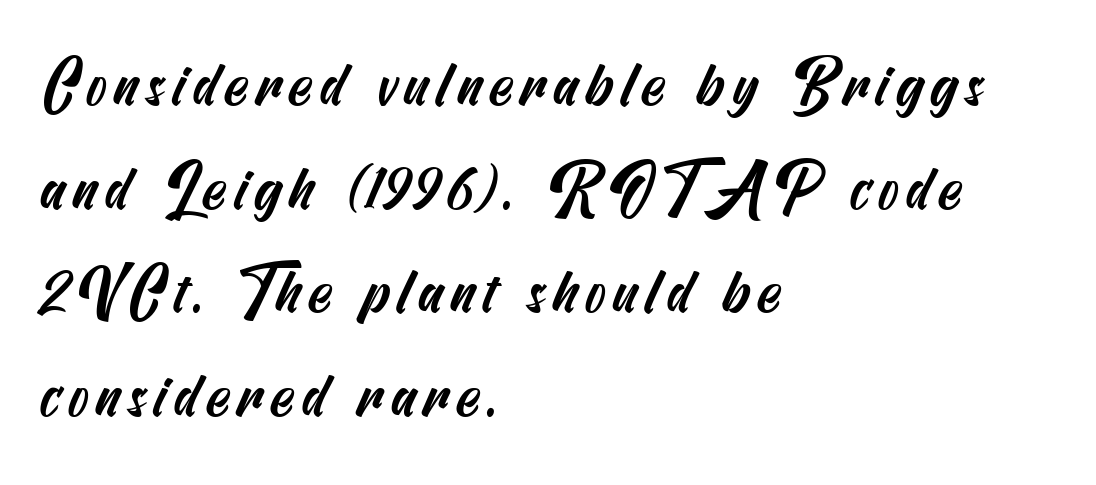
The image shows 62 px condensed sans-serif type; set left-aligned, normal line spacing (1.67x), not underlined; medium stroke contrast and a small x-height.
